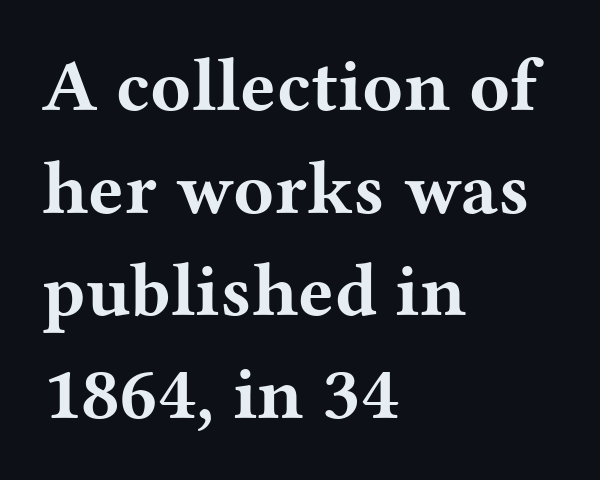
Q: Is the text bold? A: Yes.
Q: Is the text italic (slanted)? A: No, it is upright.
Q: Is the typeface a serif or a sans-serif typeface? A: Serif.
Q: Is the text underlined? A: No.
Q: How is the paragraph aligned? A: Left-aligned.
Q: Is the spacing between letters normal or unusually wide? A: Normal.
Q: Is the spacing between lines tight, normal or loose? A: Normal.
Q: Width (condensed, normal, or wide)? A: Wide.
Q: Stroke contrast? A: Medium.
Q: x-height? A: Medium.
Q: Monospaced? A: No.
